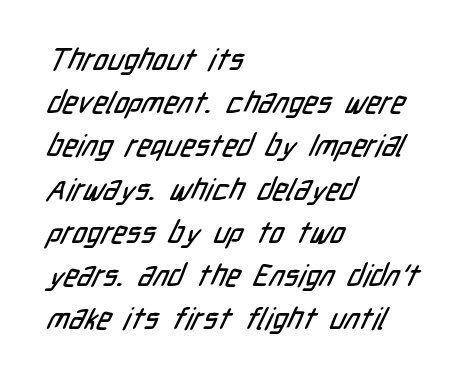
{"serif": "no", "width": "condensed", "stroke_contrast": "low", "x_height": "medium", "monospaced": "no", "underline": "no", "align": "left", "line_spacing": "normal", "line_spacing_ratio": 1.44, "letter_spacing": "normal", "letter_spacing_em": 0.0, "glyph_px": 30}
